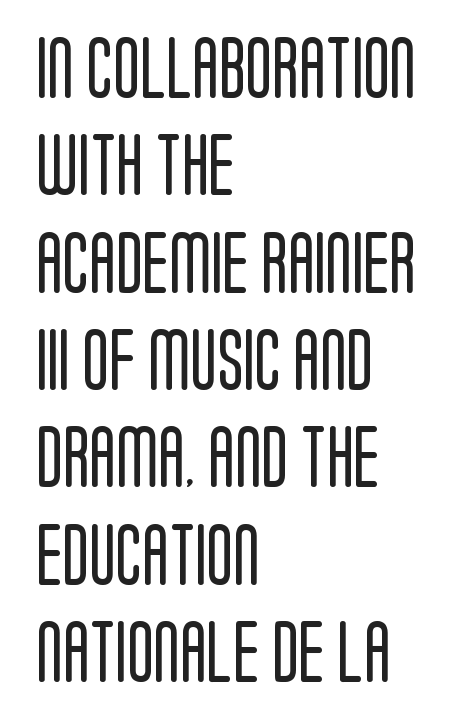
{"serif": "no", "italic": "no", "bold": "no", "weight": "regular", "width": "condensed", "stroke_contrast": "low", "x_height": "large", "monospaced": "no", "underline": "no", "align": "left", "line_spacing": "normal", "line_spacing_ratio": 1.57, "letter_spacing": "normal", "letter_spacing_em": 0.0, "glyph_px": 62}
